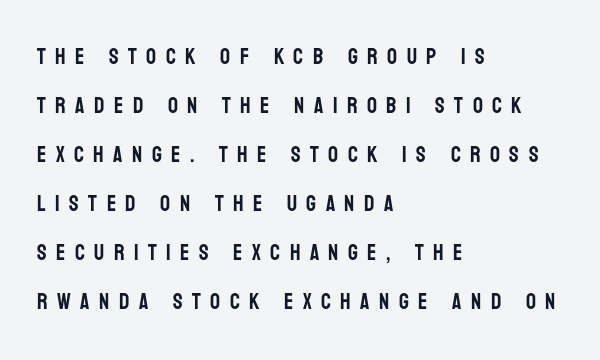
Q: Is the text italic (slanted)? A: No, it is upright.
Q: Is the text underlined? A: No.
Q: How is the paragraph aligned? A: Left-aligned.
Q: Is the spacing between letters normal or unusually wide? A: Unusually wide.
Q: Is the spacing between lines tight, normal or loose? A: Loose.
